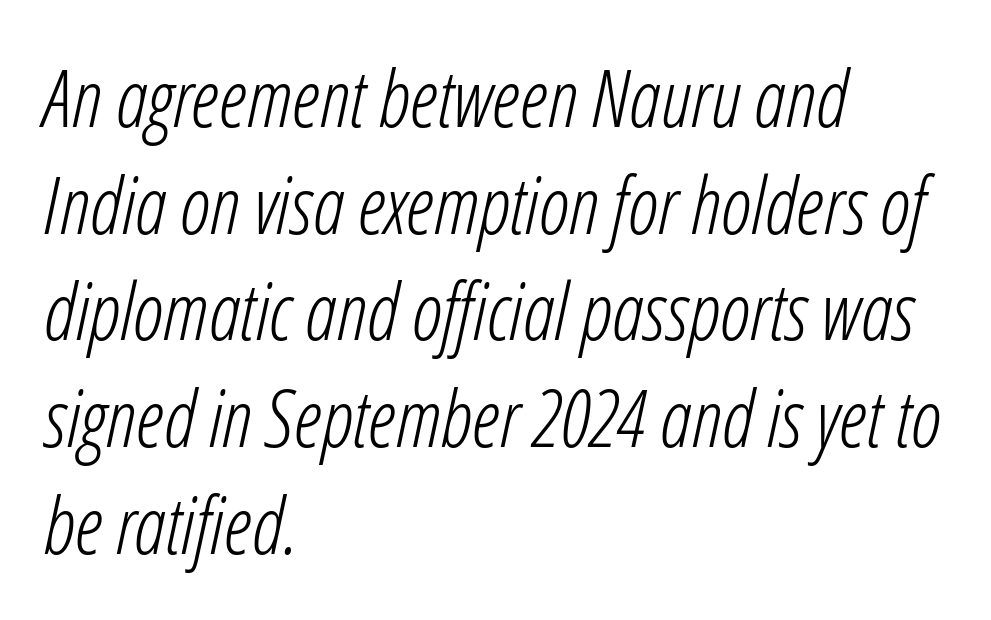
Q: Is the text bold? A: No.
Q: Is the text italic (slanted)? A: Yes, it leans right by about 12 degrees.
Q: Is the text underlined? A: No.
Q: How is the paragraph aligned? A: Left-aligned.
Q: Is the spacing between letters normal or unusually wide? A: Normal.
Q: Is the spacing between lines tight, normal or loose? A: Normal.
Q: Width (condensed, normal, or wide)? A: Condensed.
Q: Stroke contrast? A: Low.
Q: x-height? A: Medium.
Q: Monospaced? A: No.
